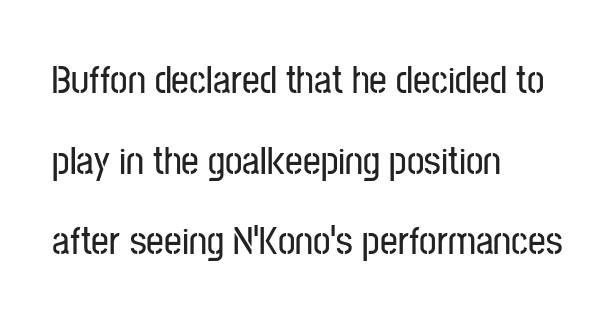
The image shows 39 px condensed sans-serif type, upright; set left-aligned, loose line spacing (2.07x), normal letter spacing, not underlined; low stroke contrast and a medium x-height.
